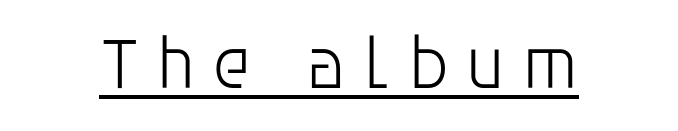
{"serif": "no", "italic": "no", "bold": "no", "weight": "light", "width": "normal", "stroke_contrast": "low", "x_height": "large", "monospaced": "no", "underline": "yes", "letter_spacing": "wide", "letter_spacing_em": 0.22, "glyph_px": 74}
